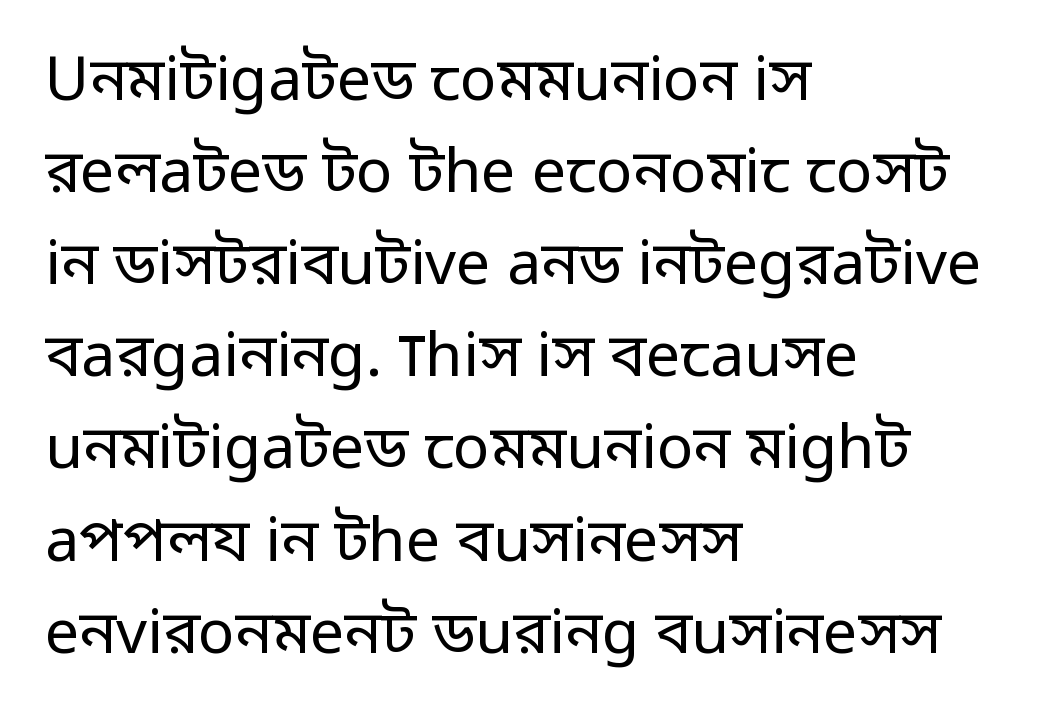
The image shows 61 px regular-weight sans-serif type, upright; set left-aligned, normal line spacing (1.51x), normal letter spacing, not underlined; low stroke contrast and a medium x-height.
